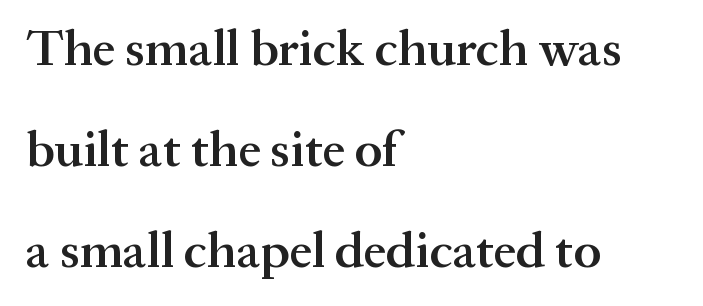
As a designer I'd log this as weight 600, semibold. Short and long lines alike share a common starting point at left. Compared with typical body copy, the letter spacing here is the same. Each letter keeps its own natural width here, so spacing adapts to shape. This is serif lettering, the kind often seen in printed books.
